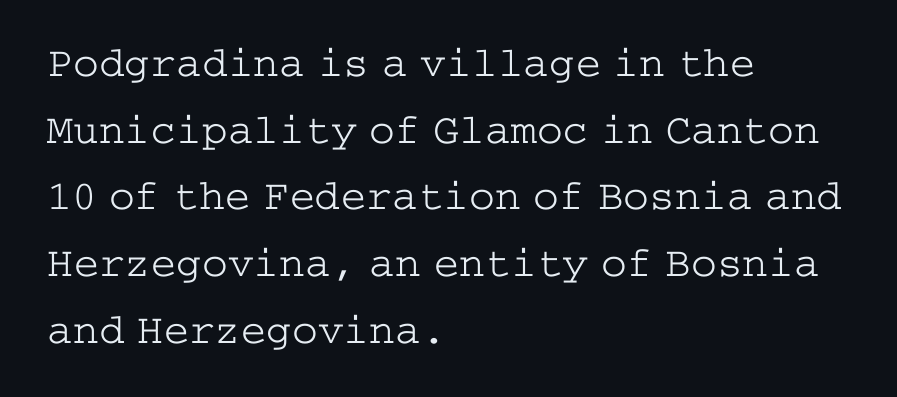
The image shows 43 px light, wide serif type, upright; set left-aligned, normal line spacing (1.55x), normal letter spacing, not underlined; low stroke contrast and a medium x-height.
